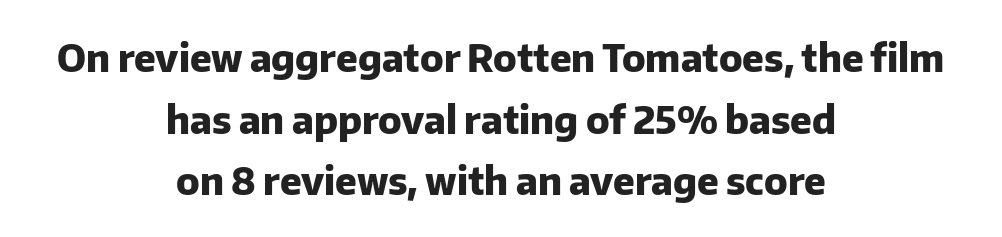
The image shows 38 px heavy sans-serif type, upright; set centered, normal line spacing (1.62x), normal letter spacing, not underlined; low stroke contrast and a medium x-height.
